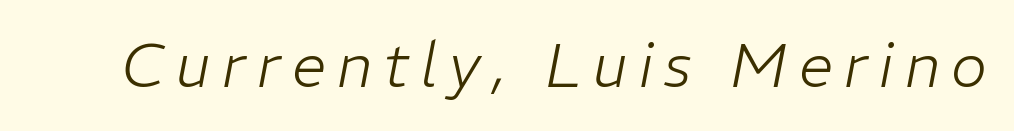
The image shows 61 px light type, italic (leaning right); set not underlined; low stroke contrast and a medium x-height.
